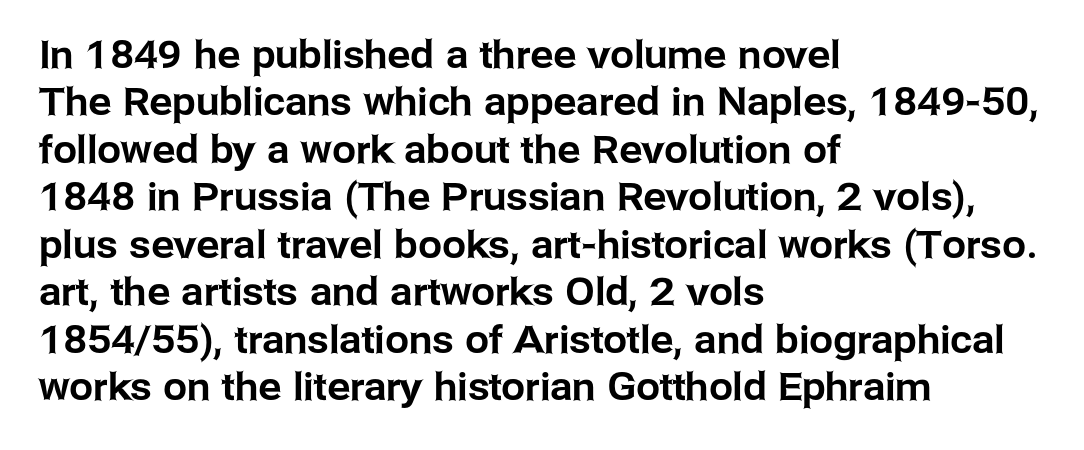
Descenders hang freely into open space. A typesetter would call this zero additional tracking. Regarding leading, the lines here are spaced in the standard way. Horizontal alignment here is leftward, the default for most running prose.
